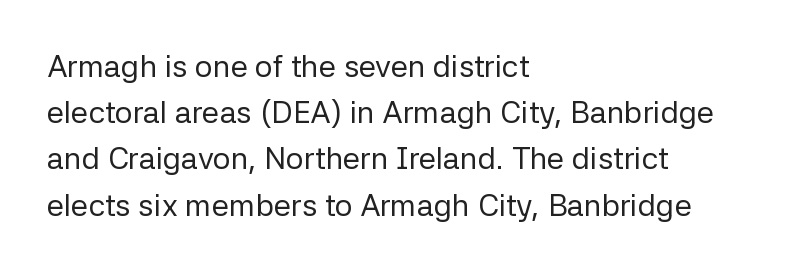
If you drew a line through each stem, it would be perfectly vertical. Check under the words: just untouched page. You could not count columns in this text — the font is proportionally spaced. Baseline-to-baseline distance is the conventional proportion of letter height. The line texture is even and compact thanks to regular tracking.
